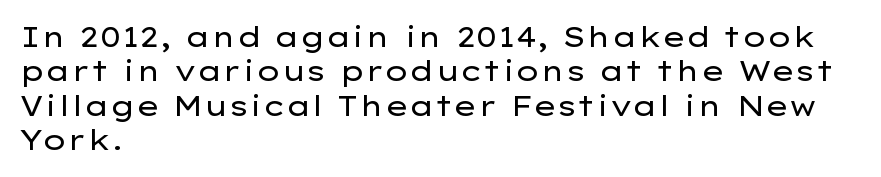
The image shows 28 px regular-weight, wide sans-serif type, upright; set left-aligned, line spacing 1.23x, normal letter spacing, not underlined; low stroke contrast and a medium x-height.
